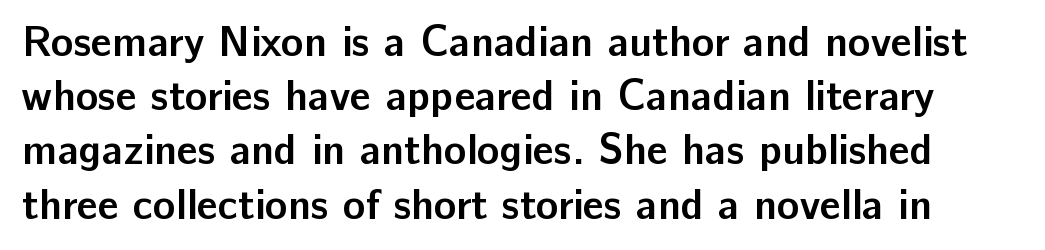
Q: Is the text bold? A: Yes.
Q: Is the text italic (slanted)? A: No, it is upright.
Q: Is the typeface a serif or a sans-serif typeface? A: Sans-serif.
Q: Is the text underlined? A: No.
Q: Is the spacing between letters normal or unusually wide? A: Normal.
Q: Is the spacing between lines tight, normal or loose? A: Normal.
Q: Width (condensed, normal, or wide)? A: Normal.
Q: Stroke contrast? A: Low.
Q: x-height? A: Medium.
Q: Monospaced? A: No.
